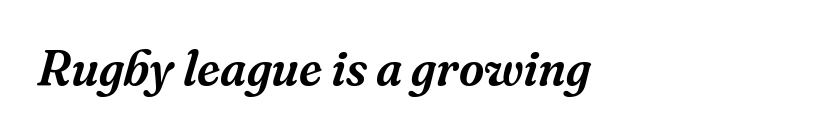
{"serif": "yes", "italic": "yes", "lean": "right", "slant_degrees": 16, "width": "normal", "stroke_contrast": "medium", "x_height": "medium", "monospaced": "no", "underline": "no", "align": "left", "letter_spacing": "normal", "letter_spacing_em": 0.0, "glyph_px": 49}
